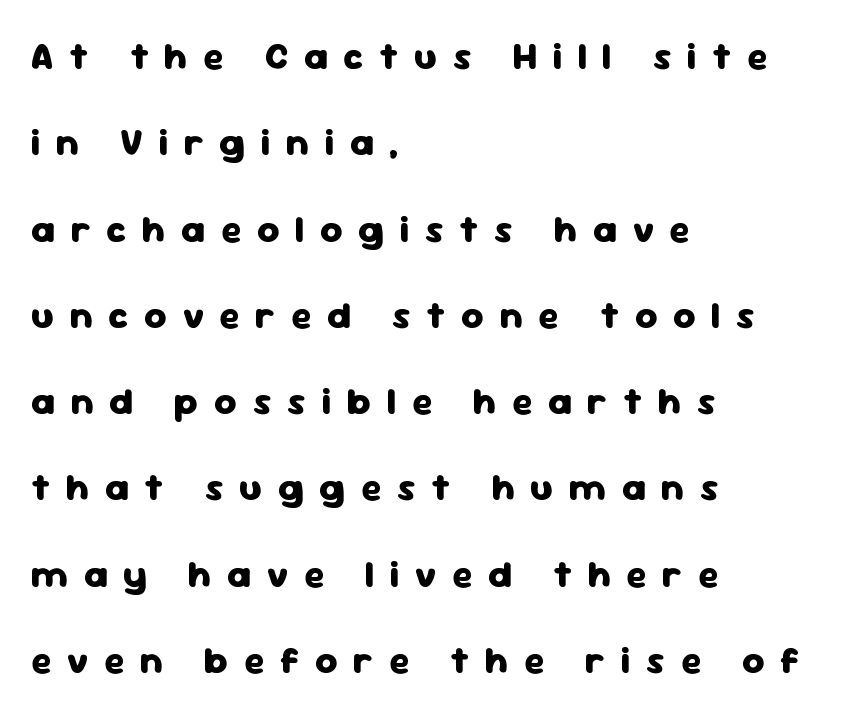
{"serif": "no", "italic": "no", "bold": "yes", "weight": "heavy", "width": "normal", "stroke_contrast": "low", "x_height": "medium", "monospaced": "no", "underline": "no", "align": "left", "line_spacing": "loose", "line_spacing_ratio": 2.27, "letter_spacing": "wide", "letter_spacing_em": 0.41, "glyph_px": 38}
